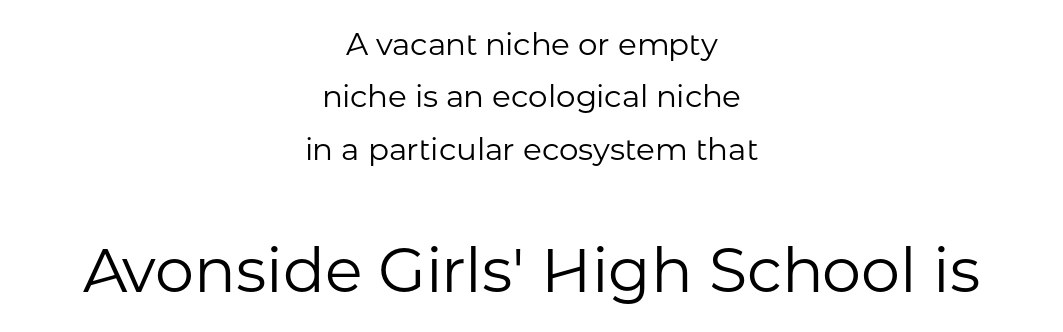
{"serif": "no", "italic": "no", "bold": "no", "weight": "regular", "width": "normal", "stroke_contrast": "low", "x_height": "medium", "monospaced": "no", "underline": "no", "align": "center", "line_spacing": "normal", "line_spacing_ratio": 1.69, "letter_spacing": "normal", "letter_spacing_em": 0.0, "larger_block": "second", "size_ratio": 2.0, "glyph_px": 62}
